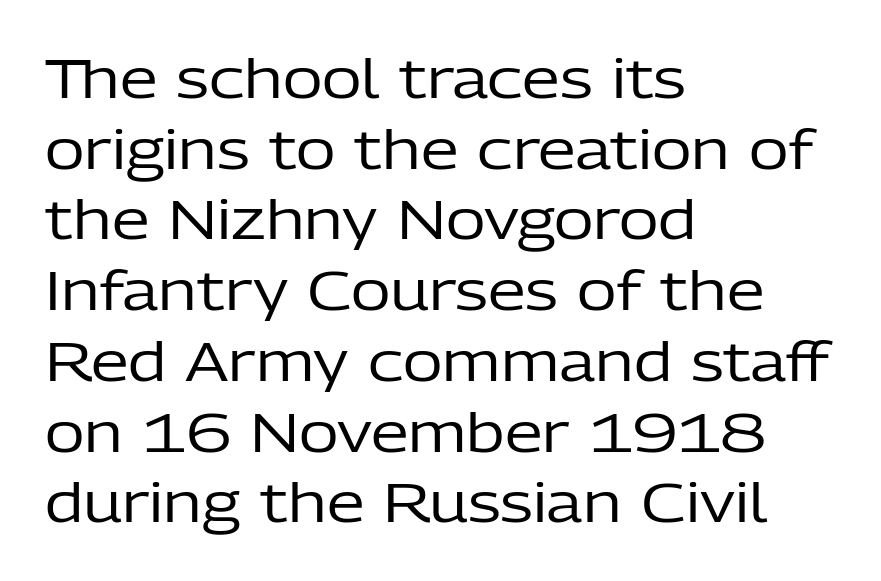
{"serif": "no", "italic": "no", "bold": "no", "weight": "regular", "width": "normal", "stroke_contrast": "low", "x_height": "medium", "monospaced": "no", "underline": "no", "align": "left", "line_spacing": "normal", "line_spacing_ratio": 1.31, "letter_spacing": "normal", "letter_spacing_em": 0.0, "glyph_px": 54}
